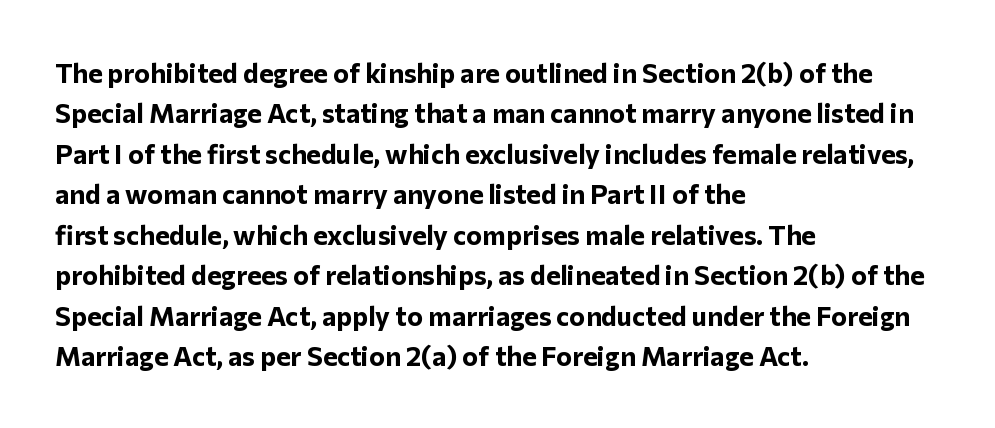
Q: Is the text bold? A: Yes.
Q: Is the text italic (slanted)? A: No, it is upright.
Q: Is the text underlined? A: No.
Q: How is the paragraph aligned? A: Left-aligned.
Q: Is the spacing between letters normal or unusually wide? A: Normal.
Q: Is the spacing between lines tight, normal or loose? A: Normal.
